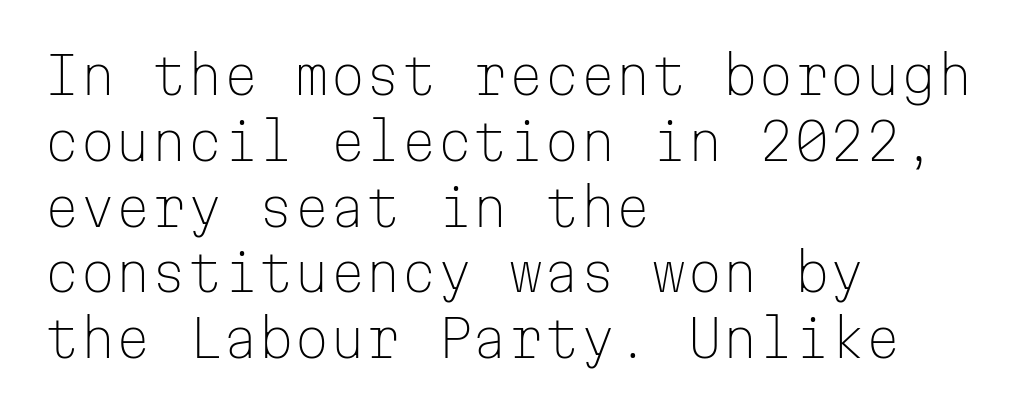
Q: Is the text bold? A: No.
Q: Is the text italic (slanted)? A: No, it is upright.
Q: Is the typeface a serif or a sans-serif typeface? A: Sans-serif.
Q: Is the text underlined? A: No.
Q: How is the paragraph aligned? A: Left-aligned.
Q: Is the spacing between letters normal or unusually wide? A: Normal.
Q: Is the spacing between lines tight, normal or loose? A: Normal.
Q: Width (condensed, normal, or wide)? A: Normal.
Q: Stroke contrast? A: Low.
Q: x-height? A: Medium.
Q: Monospaced? A: Yes.
